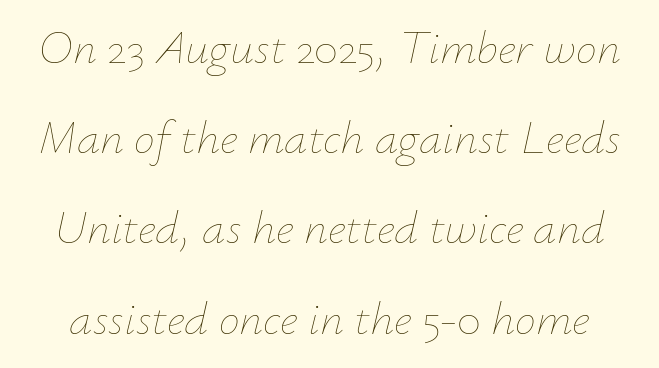
The image shows 47 px thin type, italic (leaning right); set loose line spacing (1.92x), normal letter spacing, not underlined; low stroke contrast and a small x-height.
